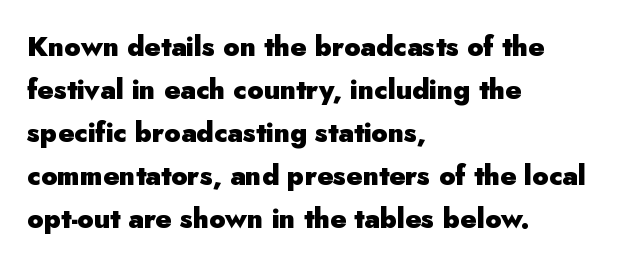
Q: Is the text bold? A: Yes.
Q: Is the text italic (slanted)? A: No, it is upright.
Q: Is the text underlined? A: No.
Q: How is the paragraph aligned? A: Left-aligned.
Q: Is the spacing between letters normal or unusually wide? A: Normal.
Q: Is the spacing between lines tight, normal or loose? A: Normal.
